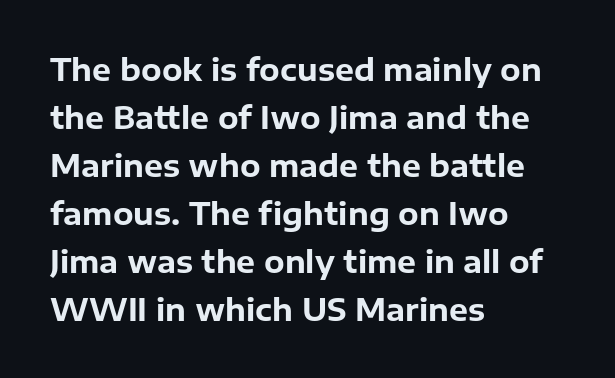
Is there much room between lines? A standard amount, neither cramped nor airy. I'd call this a sans setting — the letters go barefoot. Short and long lines alike share a common starting point at left. Honestly, the letter spacing is just normal — you wouldn't notice it. Here the designer chose a conventional face with non-uniform glyph widths.
